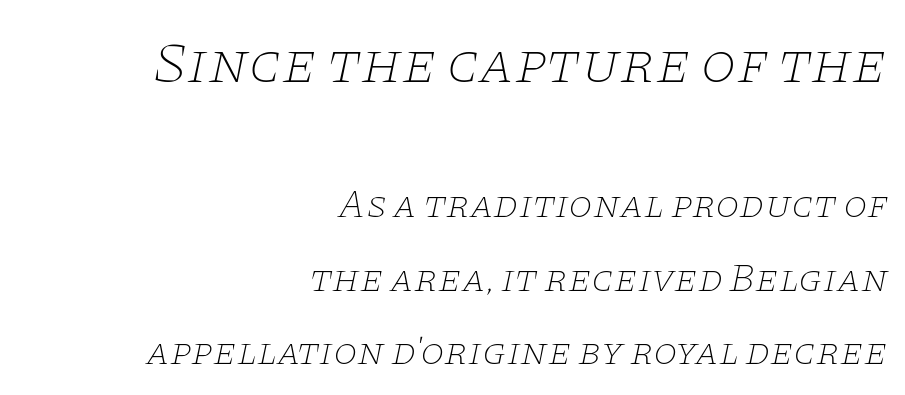
Spacing verdict: proportional, widths tailored to each character. Between these two stacked blocks, the higher one wins on size. Line ends are locked; line starts wander. Just letters on the line, the space beneath them empty. Nobody touched the tracking dial on this one. Would a proofreader flag this as italicized? Yes.
